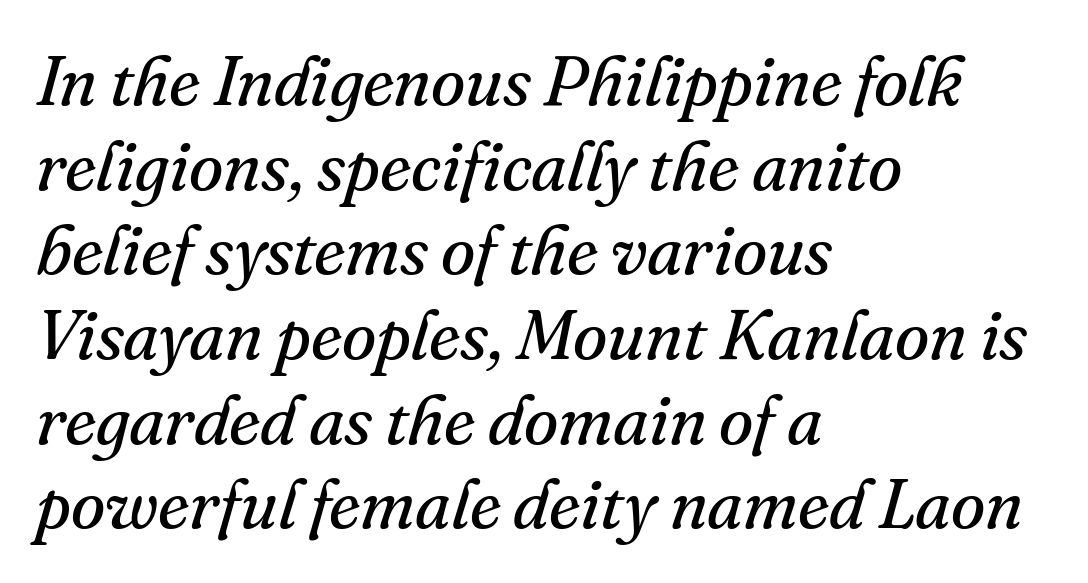
{"serif": "yes", "italic": "yes", "lean": "right", "slant_degrees": 16, "bold": "no", "weight": "regular", "width": "normal", "stroke_contrast": "medium", "x_height": "small", "monospaced": "no", "underline": "no", "align": "left", "line_spacing_ratio": 1.21, "letter_spacing": "normal", "letter_spacing_em": 0.0, "glyph_px": 70}
